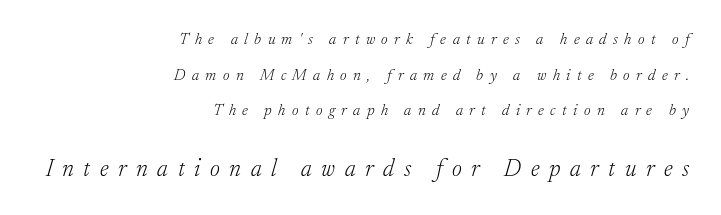
Q: Is the text bold? A: No.
Q: Is the text italic (slanted)? A: Yes, it leans right by about 17 degrees.
Q: Is the text underlined? A: No.
Q: How is the paragraph aligned? A: Right-aligned.
Q: Is the spacing between letters normal or unusually wide? A: Unusually wide.
Q: Is the spacing between lines tight, normal or loose? A: Loose.
Q: Which block of text is set in a larger size, the first (top) or the second (bottom)? A: The second (bottom) one.
